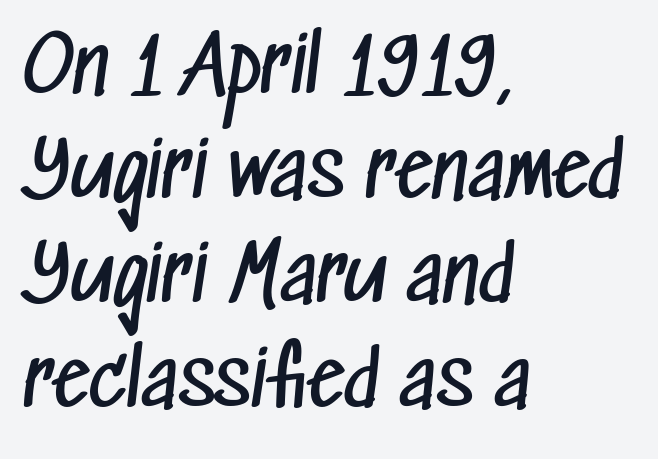
{"serif": "no", "bold": "no", "weight": "regular", "width": "condensed", "stroke_contrast": "low", "x_height": "medium", "monospaced": "no", "underline": "no", "align": "left", "line_spacing": "normal", "line_spacing_ratio": 1.36, "letter_spacing": "normal", "letter_spacing_em": 0.0, "glyph_px": 77}
